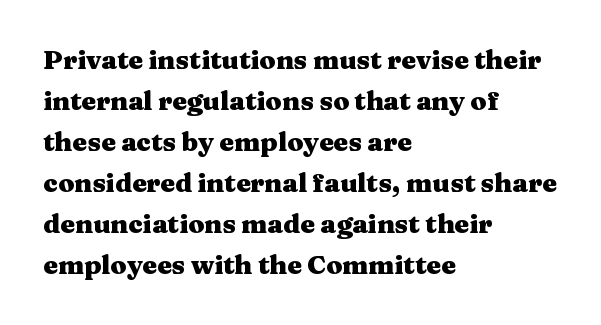
The image shows 26 px bold type, upright; set left-aligned, normal line spacing (1.58x), normal letter spacing, not underlined.
